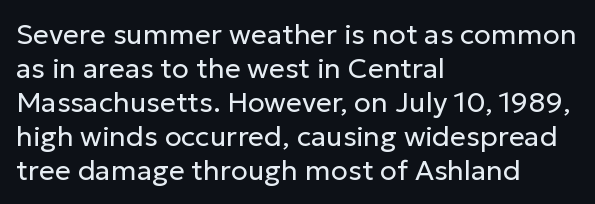
The image shows 28 px regular-weight sans-serif type, upright; set left-aligned, line spacing 1.21x, normal letter spacing, not underlined; low stroke contrast and a medium x-height.
